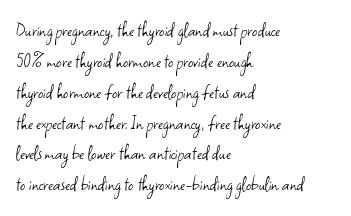
{"bold": "no", "underline": "no", "align": "left", "line_spacing": "normal", "line_spacing_ratio": 1.47, "letter_spacing": "normal", "letter_spacing_em": 0.0, "glyph_px": 21}
